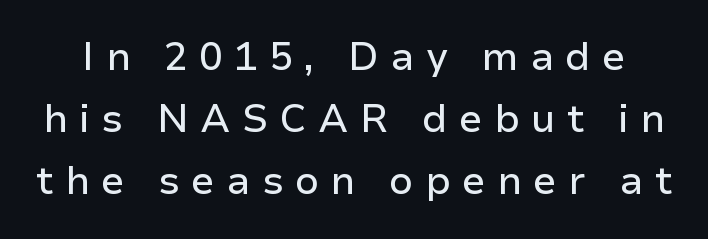
{"serif": "no", "italic": "no", "width": "normal", "stroke_contrast": "low", "x_height": "medium", "monospaced": "no", "underline": "no", "line_spacing": "normal", "line_spacing_ratio": 1.59, "letter_spacing": "wide", "letter_spacing_em": 0.29, "glyph_px": 39}
